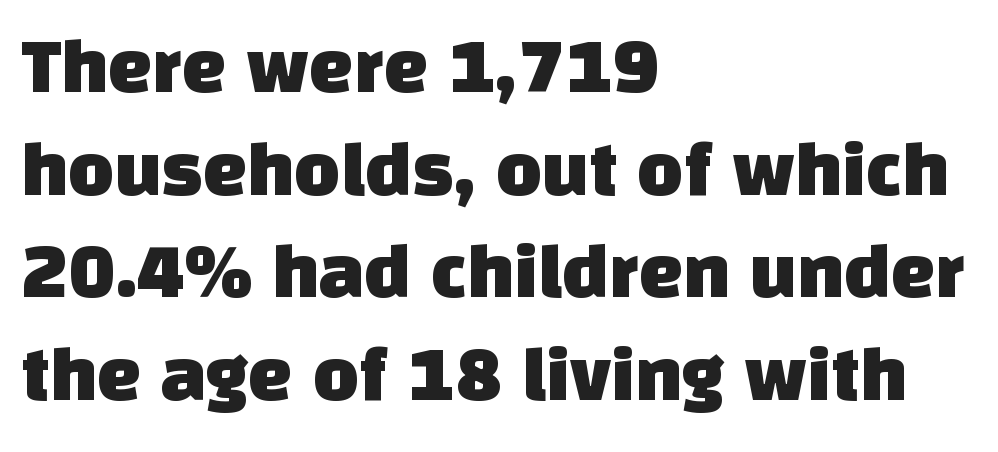
The image shows 79 px sans-serif type; set left-aligned, normal line spacing (1.3x), normal letter spacing, not underlined; low stroke contrast and a large x-height.
